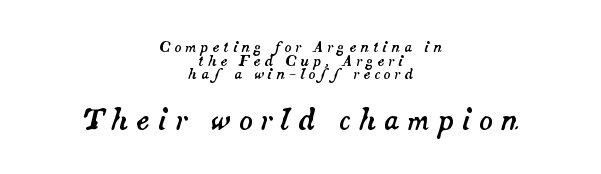
{"italic": "yes", "lean": "right", "slant_degrees": 14, "width": "normal", "stroke_contrast": "medium", "x_height": "small", "monospaced": "no", "underline": "no", "align": "center", "line_spacing": "tight", "line_spacing_ratio": 0.98, "letter_spacing": "wide", "letter_spacing_em": 0.28, "larger_block": "second", "size_ratio": 2.0, "glyph_px": 28}
